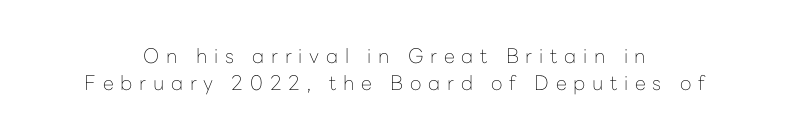
Students, note that the glyphs here are deliberately spaced far apart. Descenders are the only things crossing below the line. Caption: face not bold, strokes unweighted. Successive baselines arrive at the customary interval. Typeset on center — no edge is straight. This sample uses an upright cut, with every glyph sitting square on the baseline.
